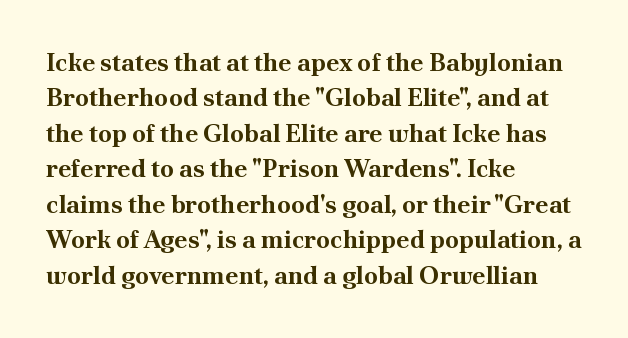
{"italic": "no", "bold": "yes", "underline": "no", "align": "left", "line_spacing": "normal", "line_spacing_ratio": 1.42, "letter_spacing": "normal", "letter_spacing_em": 0.0, "glyph_px": 25}
